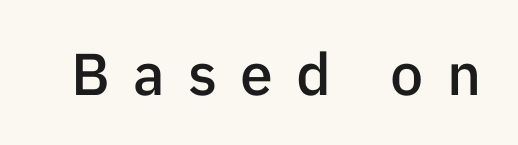
{"serif": "no", "italic": "no", "bold": "semi", "weight": "semibold", "width": "normal", "stroke_contrast": "low", "x_height": "medium", "monospaced": "no", "underline": "no", "letter_spacing": "wide", "letter_spacing_em": 0.39, "glyph_px": 59}
